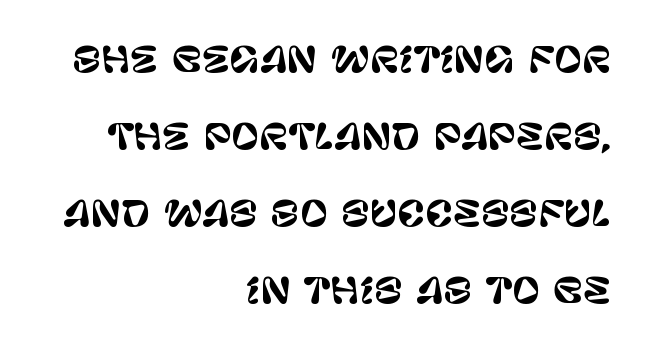
Q: Is the text italic (slanted)? A: Yes.
Q: Is the typeface a serif or a sans-serif typeface? A: Sans-serif.
Q: Is the text underlined? A: No.
Q: How is the paragraph aligned? A: Right-aligned.
Q: Is the spacing between letters normal or unusually wide? A: Normal.
Q: Is the spacing between lines tight, normal or loose? A: Loose.
Q: Width (condensed, normal, or wide)? A: Normal.
Q: Stroke contrast? A: Low.
Q: x-height? A: Large.
Q: Monospaced? A: No.
